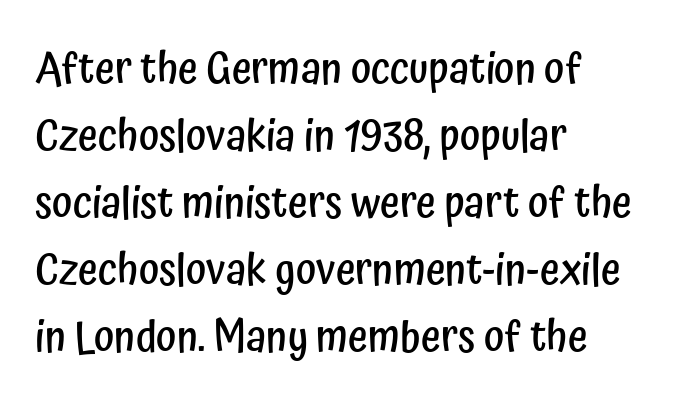
{"serif": "no", "italic": "no", "bold": "semi", "weight": "semibold", "width": "condensed", "stroke_contrast": "low", "x_height": "medium", "monospaced": "no", "underline": "no", "align": "left", "line_spacing": "normal", "line_spacing_ratio": 1.56, "letter_spacing": "normal", "letter_spacing_em": 0.0, "glyph_px": 43}
